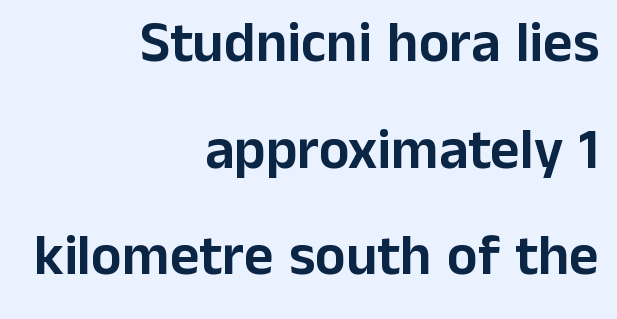
Q: Is the text italic (slanted)? A: No, it is upright.
Q: Is the typeface a serif or a sans-serif typeface? A: Sans-serif.
Q: Is the text underlined? A: No.
Q: How is the paragraph aligned? A: Right-aligned.
Q: Is the spacing between letters normal or unusually wide? A: Normal.
Q: Width (condensed, normal, or wide)? A: Normal.
Q: Stroke contrast? A: Low.
Q: x-height? A: Medium.
Q: Monospaced? A: No.
